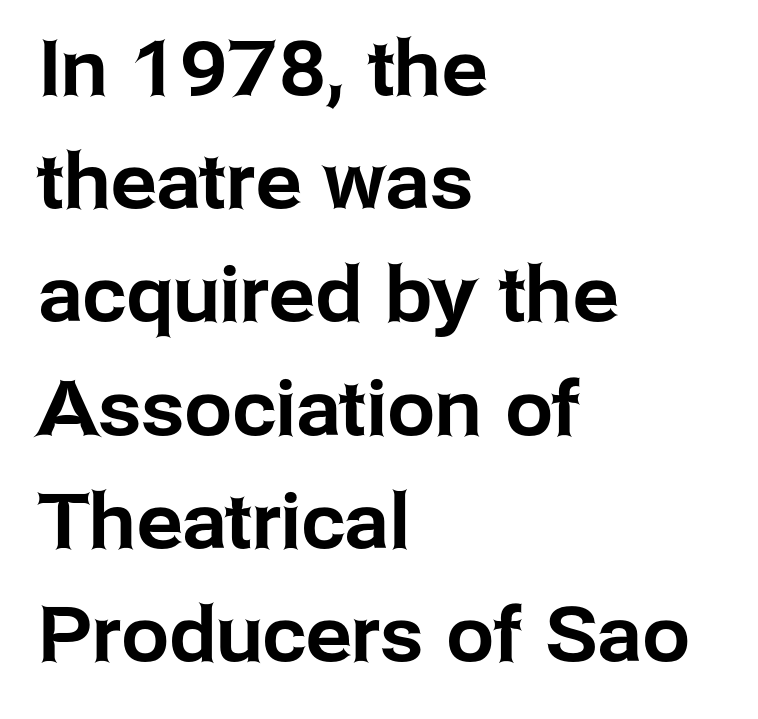
No italicization has been applied; the sample stays upright. This is sans-serif lettering, the kind often seen on screens and signage. Honestly, the letter spacing is just normal — you wouldn't notice it. Is there much room between lines? A standard amount, neither cramped nor airy.
